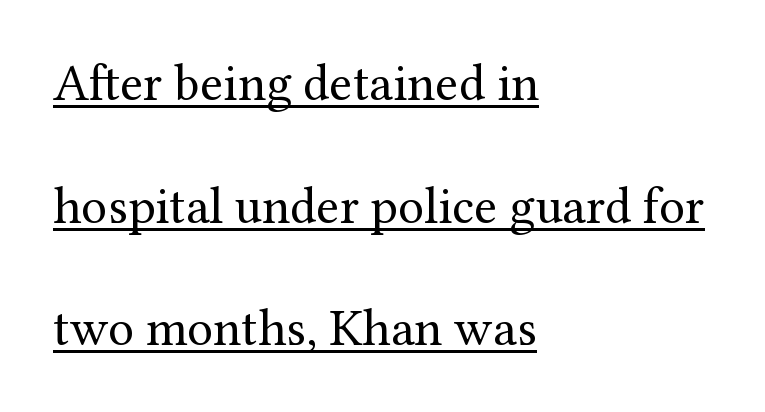
Baseline-to-baseline distance is far greater than the letter height. Nope, not italic — everything's standing straight. In terms of letterspacing, this is plain default setting. Notice how a bar underscores the lettering throughout. The passage is arranged the way most books set body copy — flush left. The passage shown is typed in a proportional face where columns would drift.
